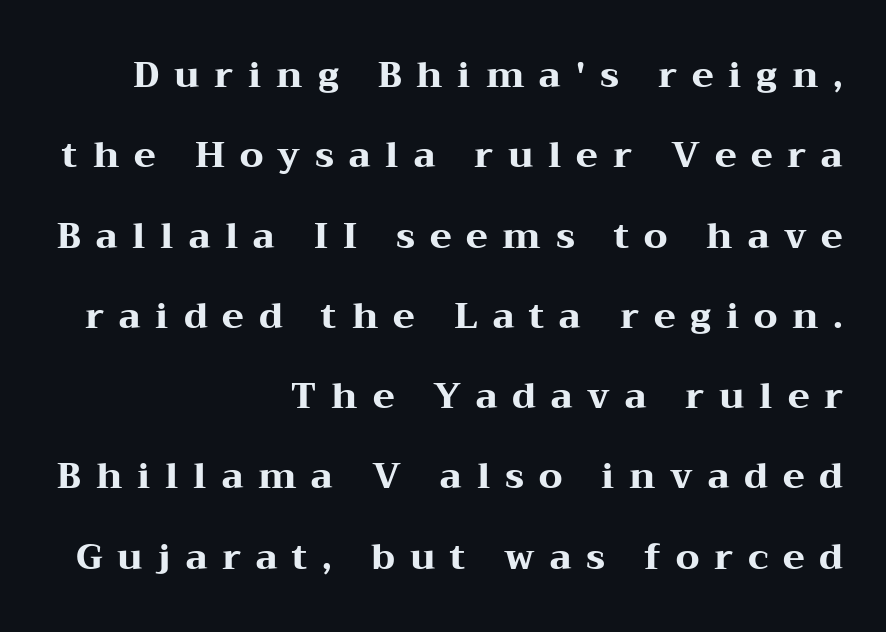
{"serif": "yes", "italic": "no", "bold": "yes", "weight": "heavy", "width": "wide", "stroke_contrast": "medium", "x_height": "medium", "monospaced": "no", "underline": "no", "align": "right", "line_spacing": "loose", "line_spacing_ratio": 2.23, "letter_spacing": "wide", "letter_spacing_em": 0.41, "glyph_px": 36}
